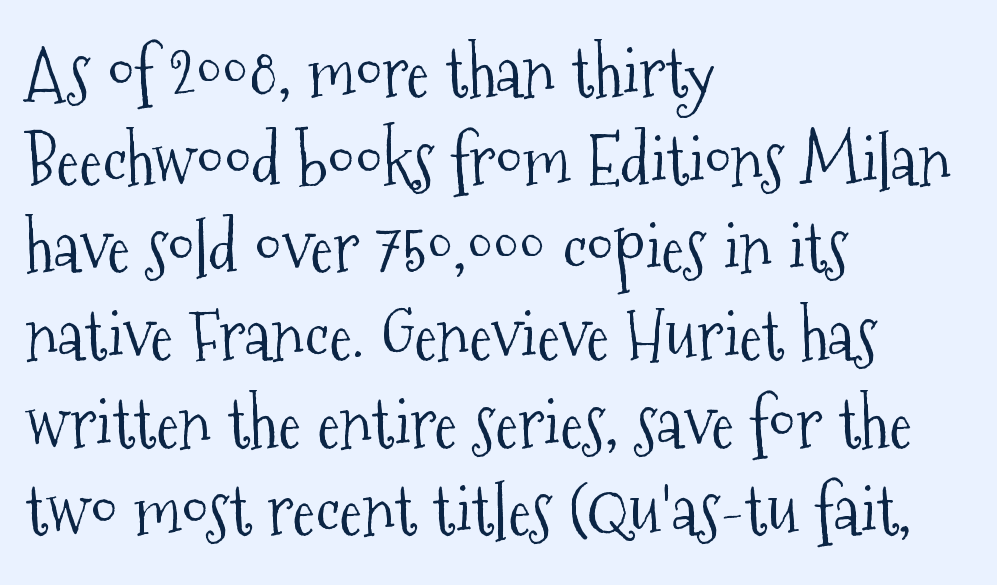
{"serif": "yes", "italic": "no", "bold": "no", "weight": "light", "width": "condensed", "stroke_contrast": "medium", "x_height": "medium", "monospaced": "no", "underline": "no", "align": "left", "line_spacing": "normal", "line_spacing_ratio": 1.27, "letter_spacing": "normal", "letter_spacing_em": 0.0, "glyph_px": 69}
